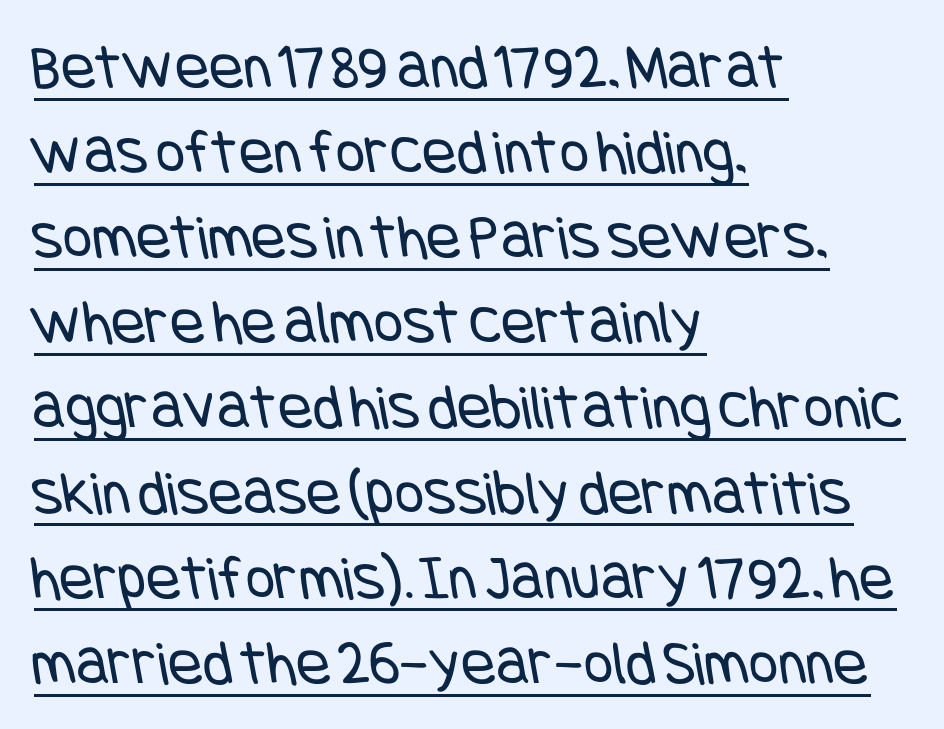
{"serif": "no", "bold": "no", "weight": "regular", "width": "condensed", "stroke_contrast": "low", "x_height": "large", "underline": "yes", "align": "left", "line_spacing": "normal", "line_spacing_ratio": 1.33, "letter_spacing": "normal", "letter_spacing_em": 0.0, "glyph_px": 64}
